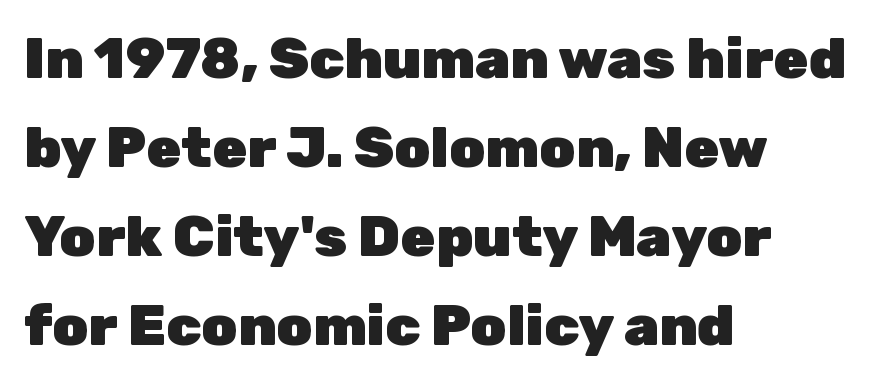
This sample uses a sans-serif face. The setting favours the left margin, as ordinary paragraphs usually do. The passage shown is typed in a proportional face where columns would drift. The passage shown stacks its lines at a standard gap. Check under the words: just untouched page.
